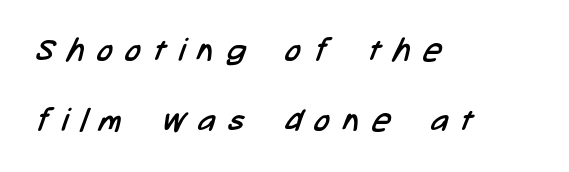
Heaviness? Minimal to ordinary, like unemphasized prose. There is plenty of visible air inserted between adjacent glyphs. A great deal of white space separates one row of letters from the next. Grotesque or geometric, the face here clearly has no serifs. Each letter keeps its own natural width here, so spacing adapts to shape. Any mark beneath the type? The region is blank.
